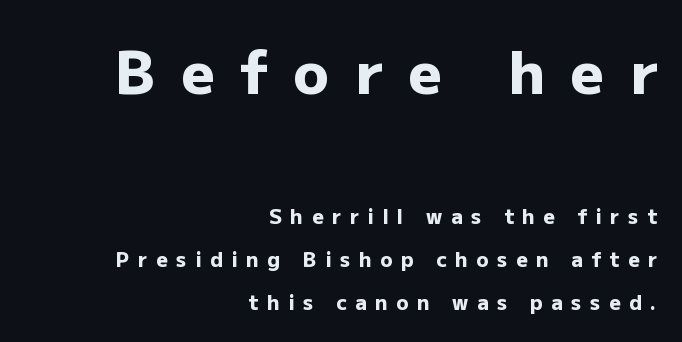
Is the type bold? Yes — the strokes are clearly thick and heavy. A typesetter would label this face a sans. The line texture is sparse and dotted thanks to wide tracking. Summary of vertical rhythm: relaxed, with wide interline spacing. Here the designer chose a conventional face with non-uniform glyph widths. A clean baseline with only descenders dipping below it.
